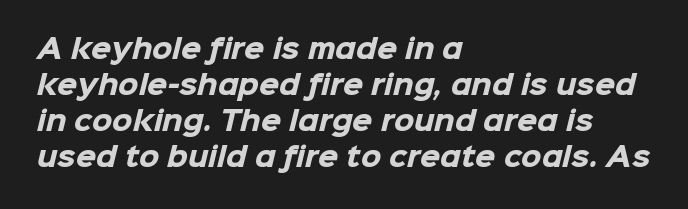
A dark, heavy texture on the line: the type is bold. One glance says typical: line gaps are just what's usual. The space directly below the letters is spotless. Line beginnings align vertically; line endings do not.
